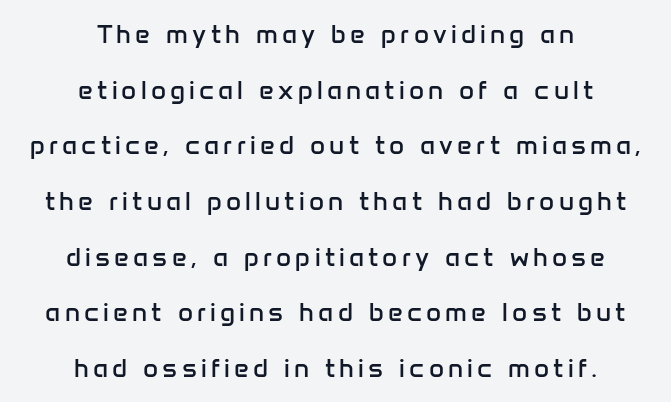
{"italic": "no", "bold": "no", "underline": "no", "align": "center", "line_spacing": "loose", "line_spacing_ratio": 2.14, "glyph_px": 26}
